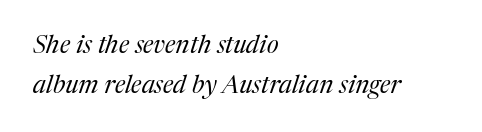
Q: Is the text bold? A: No.
Q: Is the text italic (slanted)? A: Yes, it leans right by about 17 degrees.
Q: Is the text underlined? A: No.
Q: How is the paragraph aligned? A: Left-aligned.
Q: Is the spacing between letters normal or unusually wide? A: Normal.
Q: Is the spacing between lines tight, normal or loose? A: Normal.
